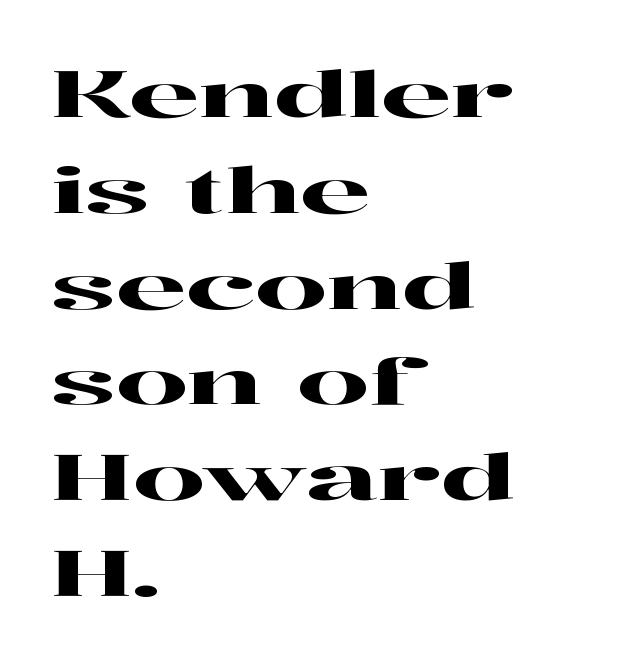
The image shows 63 px wide serif type, upright; set left-aligned, normal line spacing (1.52x), normal letter spacing, not underlined; high stroke contrast and a medium x-height.
